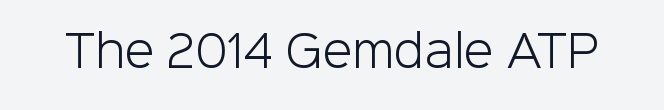
The lettering holds an erect, upright posture throughout. Summary of weight: not heavy and not bold. What stands out about the letter spacing? Nothing — it is the standard amount. The space beneath each line is pristine and unruled.
